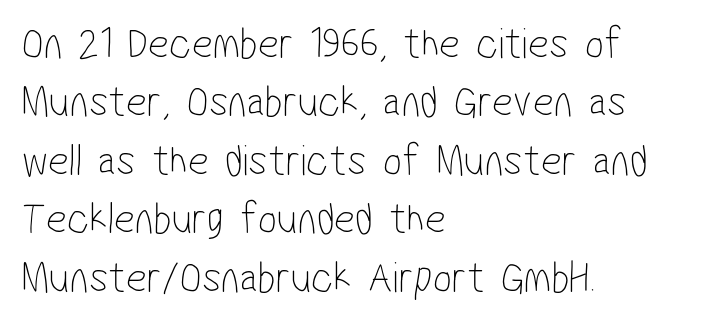
Q: Is the text bold? A: No.
Q: Is the typeface a serif or a sans-serif typeface? A: Sans-serif.
Q: Is the text underlined? A: No.
Q: How is the paragraph aligned? A: Left-aligned.
Q: Is the spacing between letters normal or unusually wide? A: Normal.
Q: Is the spacing between lines tight, normal or loose? A: Normal.
Q: Width (condensed, normal, or wide)? A: Condensed.
Q: Stroke contrast? A: Low.
Q: x-height? A: Medium.
Q: Monospaced? A: No.
